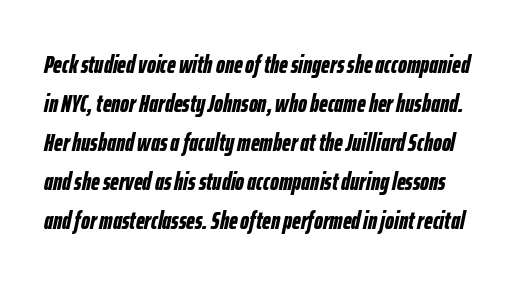
The image shows 25 px bold type, italic (leaning right); set normal line spacing (1.56x), normal letter spacing, not underlined.
